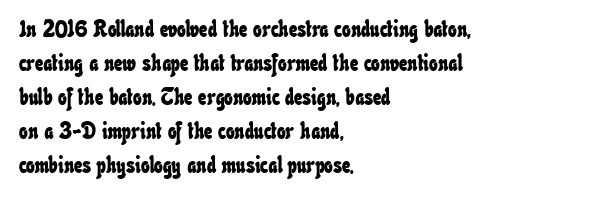
Honestly, the row spacing looks completely unremarkable. The setting favours the left margin, as ordinary paragraphs usually do. There is no visible air inserted between adjacent glyphs. Rule under the text: the space is simply empty.
